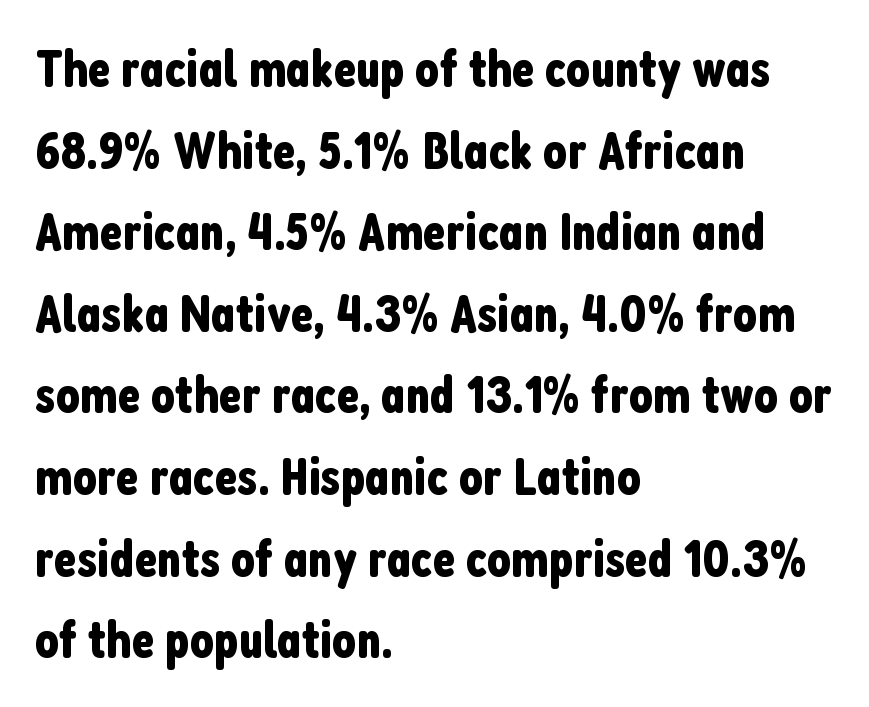
Q: Is the text italic (slanted)? A: No, it is upright.
Q: Is the typeface a serif or a sans-serif typeface? A: Sans-serif.
Q: Is the text underlined? A: No.
Q: How is the paragraph aligned? A: Left-aligned.
Q: Is the spacing between letters normal or unusually wide? A: Normal.
Q: Is the spacing between lines tight, normal or loose? A: Normal.
Q: Width (condensed, normal, or wide)? A: Condensed.
Q: Stroke contrast? A: Low.
Q: x-height? A: Medium.
Q: Monospaced? A: No.
